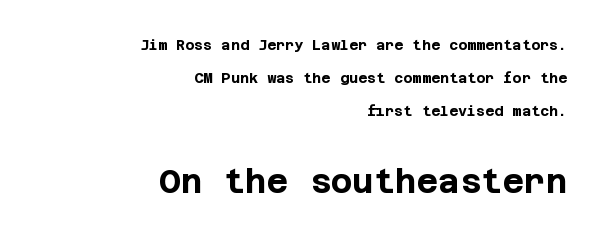
The face used here appears at its bigger size in the lower chunk. The passage shown stacks its lines with a broad gap. Stroke thickness is high; the sample reads as a true bold. Honestly, the letter spacing is just normal — you wouldn't notice it.
